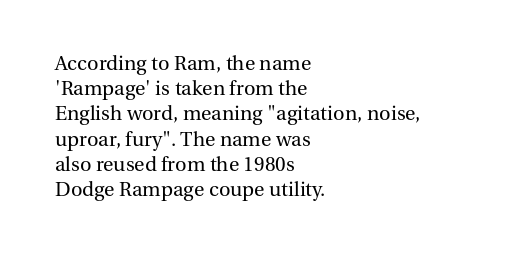
Q: Is the text bold? A: No.
Q: Is the text italic (slanted)? A: No, it is upright.
Q: Is the text underlined? A: No.
Q: How is the paragraph aligned? A: Left-aligned.
Q: Is the spacing between letters normal or unusually wide? A: Normal.
Q: Is the spacing between lines tight, normal or loose? A: Normal.
